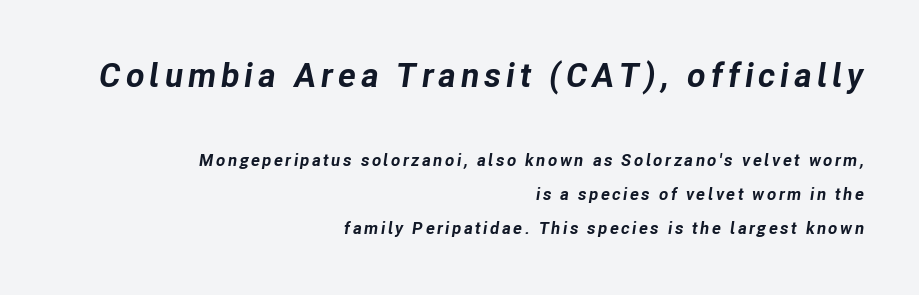
The initial chunk of copy outweighs the following chunk in type size. The typography opts for an oblique posture over an upright one. You could not count columns in this text — the font is proportionally spaced. The setting favours the right margin, as signatures and pull-quotes sometimes do. These lines stand farther apart than default settings would place them. The baseline area is clear.
